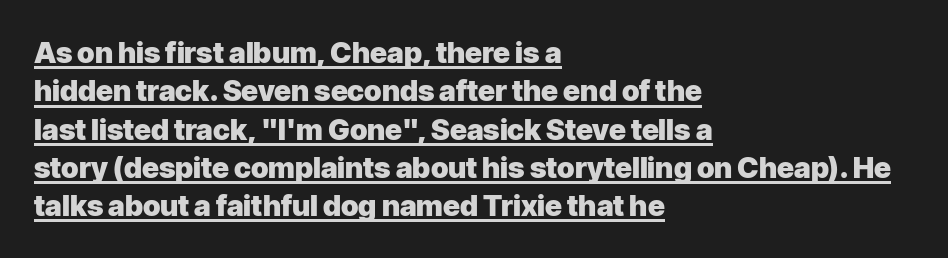
Q: Is the text bold? A: Yes.
Q: Is the text italic (slanted)? A: No, it is upright.
Q: Is the typeface a serif or a sans-serif typeface? A: Sans-serif.
Q: Is the text underlined? A: Yes.
Q: How is the paragraph aligned? A: Left-aligned.
Q: Is the spacing between letters normal or unusually wide? A: Normal.
Q: Is the spacing between lines tight, normal or loose? A: Normal.
Q: Width (condensed, normal, or wide)? A: Normal.
Q: Stroke contrast? A: Low.
Q: x-height? A: Medium.
Q: Monospaced? A: No.
